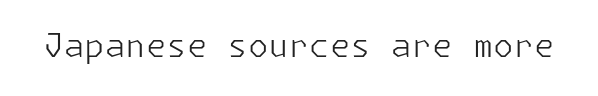
The image shows 33 px light sans-serif type, upright; set normal letter spacing, not underlined; low stroke contrast and a medium x-height.
